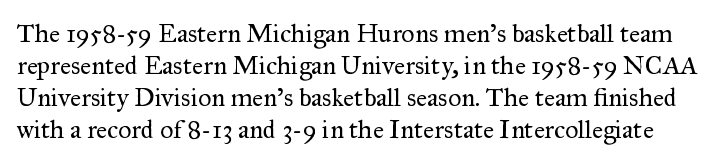
Q: Is the text bold? A: No.
Q: Is the text italic (slanted)? A: No, it is upright.
Q: Is the text underlined? A: No.
Q: Is the spacing between letters normal or unusually wide? A: Normal.
